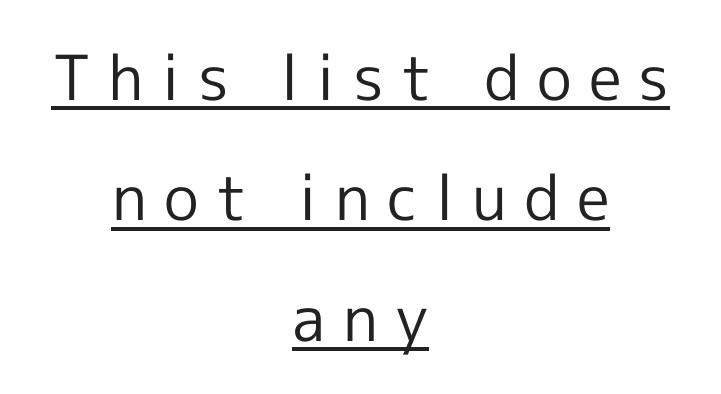
{"serif": "no", "italic": "no", "bold": "no", "weight": "regular", "width": "normal", "x_height": "medium", "monospaced": "no", "underline": "yes", "align": "center", "line_spacing": "loose", "line_spacing_ratio": 1.94, "letter_spacing": "wide", "letter_spacing_em": 0.28, "glyph_px": 62}
